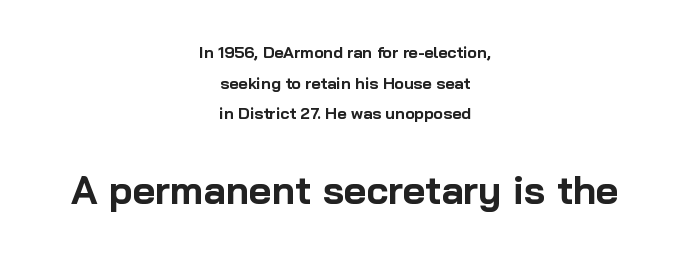
Every stem runs plumb, perpendicular to the baseline. A sans-serif font was chosen for this passage. Character widths vary here, with narrow letters taking less room than wide ones. The face used here has the dense, thick strokes of a bold.
